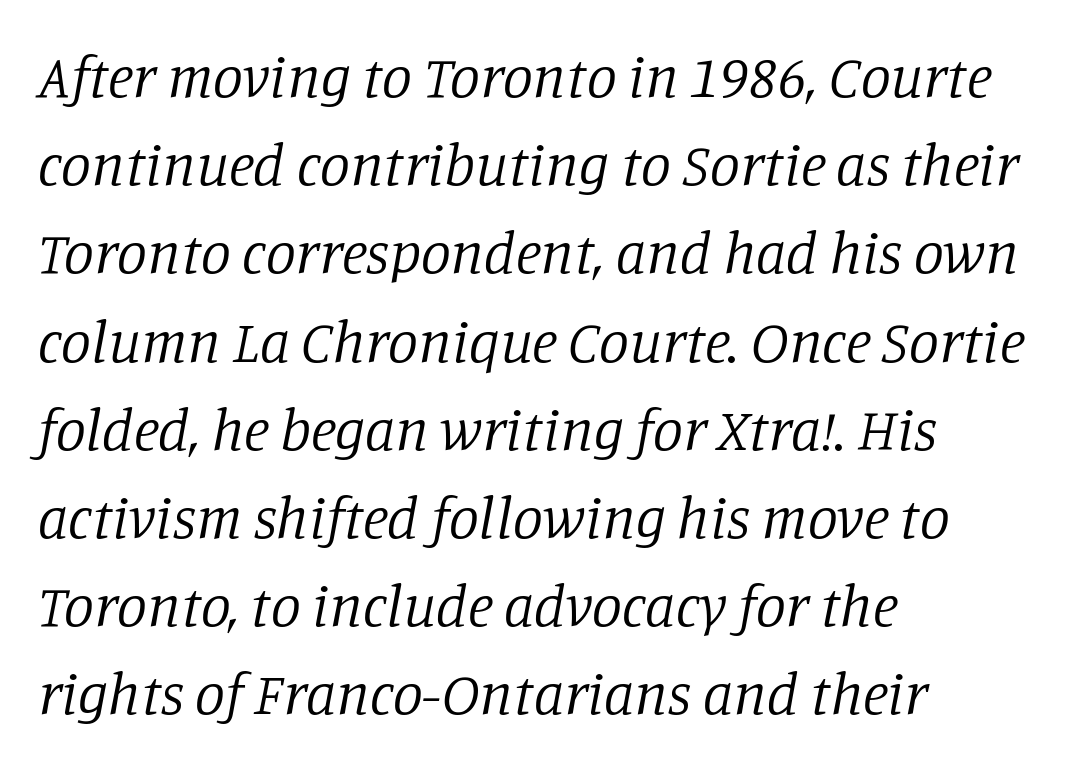
{"serif": "yes", "italic": "yes", "lean": "right", "slant_degrees": 11, "bold": "no", "weight": "regular", "width": "normal", "stroke_contrast": "low", "x_height": "large", "monospaced": "no", "underline": "no", "align": "left", "line_spacing": "normal", "line_spacing_ratio": 1.47, "letter_spacing": "normal", "letter_spacing_em": 0.0, "glyph_px": 60}
